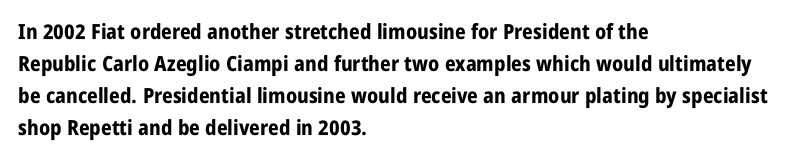
Q: Is the text bold? A: Yes.
Q: Is the text italic (slanted)? A: No, it is upright.
Q: Is the text underlined? A: No.
Q: How is the paragraph aligned? A: Left-aligned.
Q: Is the spacing between letters normal or unusually wide? A: Normal.
Q: Is the spacing between lines tight, normal or loose? A: Normal.
